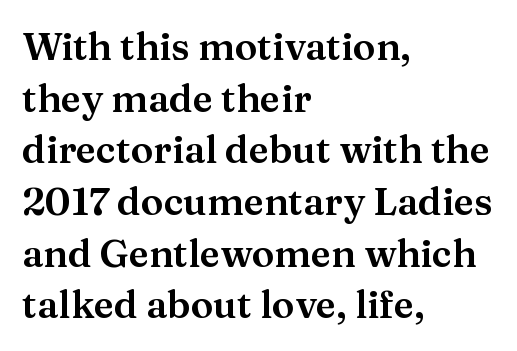
Clear beneath every line of the passage. The font family rendered here belongs to the serif group. A typesetter would mark this as roman, not italic. Teacher's note: observe the even left margin — that is flush-left alignment. The rendering uses natural spacing where letterforms have individual widths. The rows are spaced the way most documents space them.
